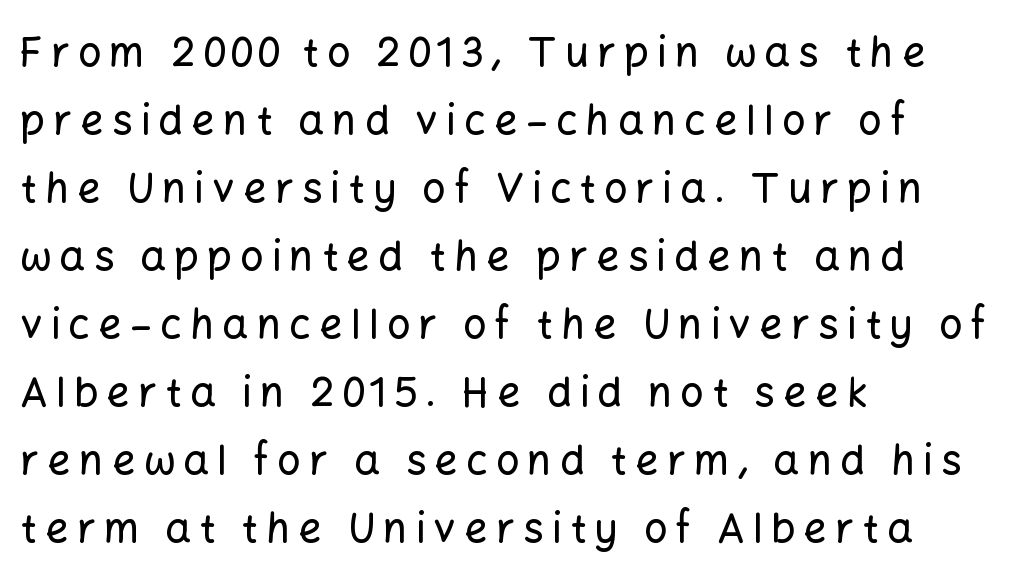
{"serif": "no", "italic": "no", "width": "normal", "stroke_contrast": "low", "x_height": "medium", "monospaced": "no", "underline": "no", "align": "left", "line_spacing": "normal", "line_spacing_ratio": 1.66, "letter_spacing": "wide", "letter_spacing_em": 0.2, "glyph_px": 41}
